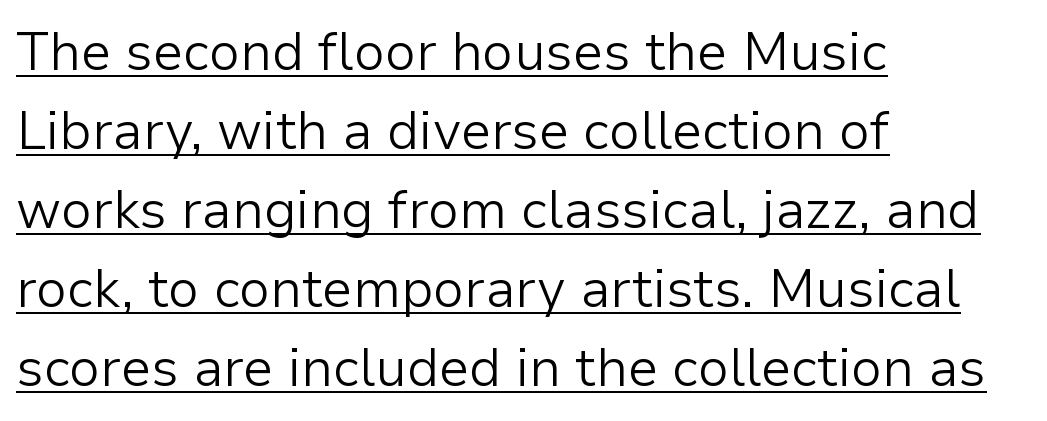
A quiet, ordinary-to-light weight characterises the typeface. Line starts are locked; line ends wander. The characters display no serif detailing; their extremities are plain. The rendering uses natural spacing where letterforms have individual widths. Descenders here cross a horizontal rule under the line.
